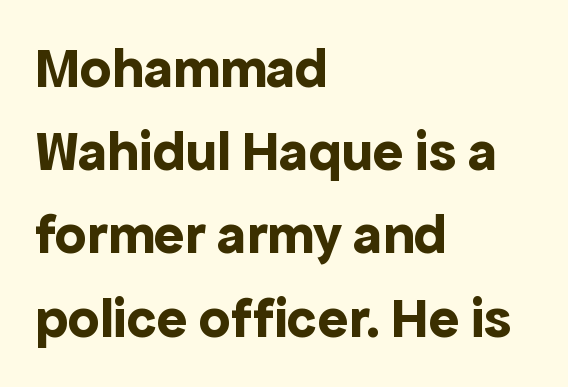
The image shows 57 px bold sans-serif type, upright; set left-aligned, normal line spacing (1.46x), normal letter spacing, not underlined; a medium x-height.
